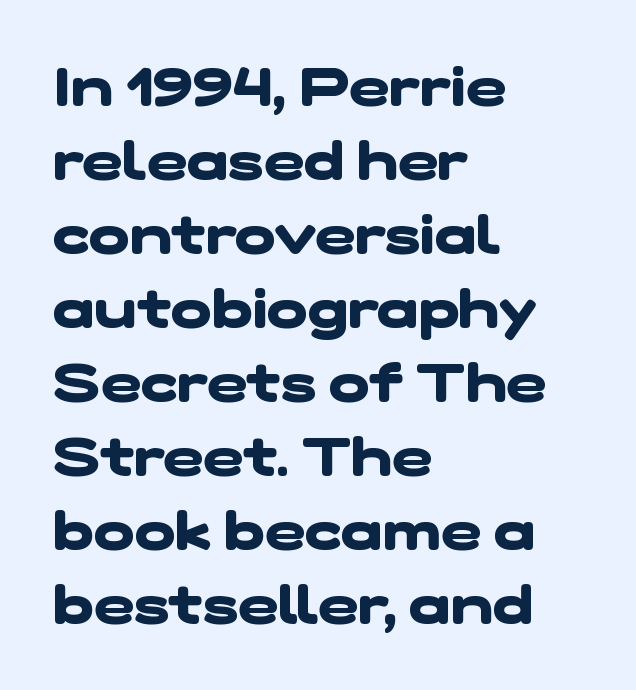
{"serif": "no", "bold": "yes", "weight": "heavy", "width": "wide", "stroke_contrast": "low", "x_height": "medium", "monospaced": "no", "underline": "no", "align": "left", "line_spacing": "normal", "line_spacing_ratio": 1.37, "letter_spacing": "normal", "letter_spacing_em": 0.0, "glyph_px": 54}
